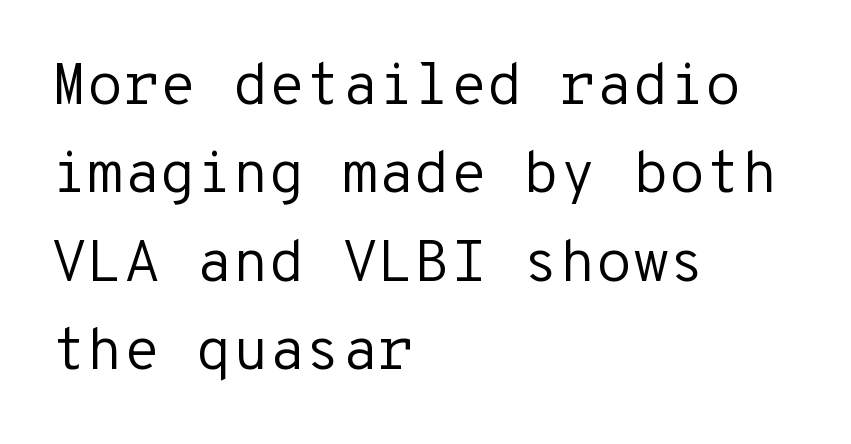
The image shows 59 px regular-weight sans-serif type, upright, monospaced; set left-aligned, normal line spacing (1.5x), normal letter spacing, not underlined; low stroke contrast and a medium x-height.
